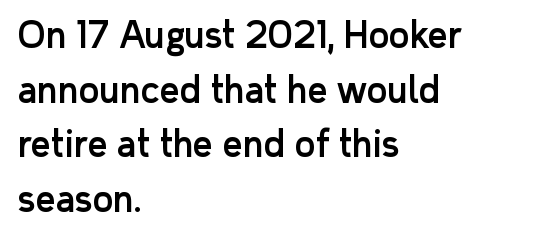
The image shows 35 px sans-serif type, upright; set left-aligned, normal line spacing (1.56x), normal letter spacing, not underlined; low stroke contrast and a medium x-height.
